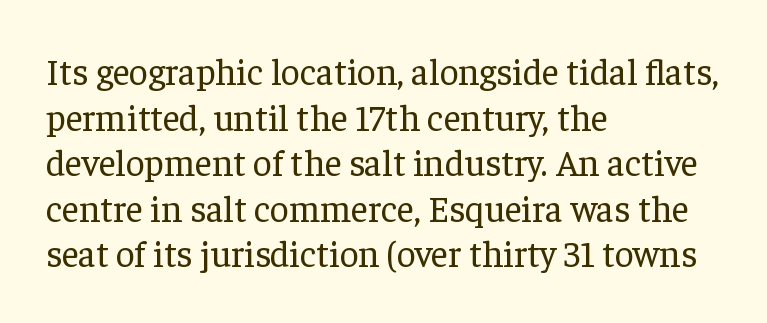
Q: Is the text bold? A: No.
Q: Is the text italic (slanted)? A: No, it is upright.
Q: Is the typeface a serif or a sans-serif typeface? A: Serif.
Q: Is the text underlined? A: No.
Q: How is the paragraph aligned? A: Left-aligned.
Q: Is the spacing between letters normal or unusually wide? A: Normal.
Q: Width (condensed, normal, or wide)? A: Normal.
Q: Stroke contrast? A: Low.
Q: x-height? A: Medium.
Q: Monospaced? A: No.
